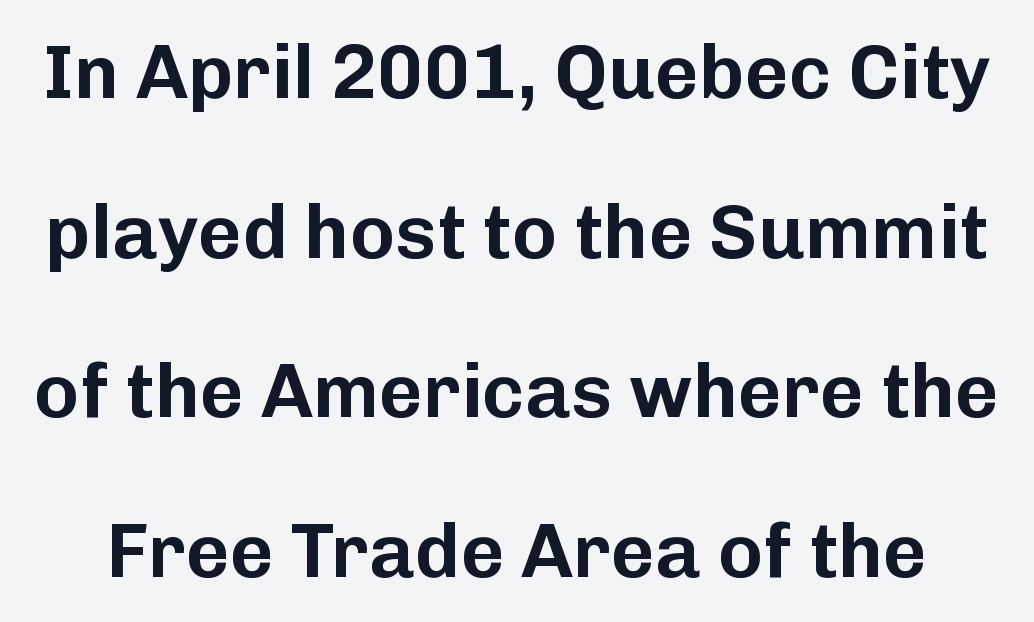
Q: Is the text italic (slanted)? A: No, it is upright.
Q: Is the typeface a serif or a sans-serif typeface? A: Sans-serif.
Q: Is the text underlined? A: No.
Q: Is the spacing between letters normal or unusually wide? A: Normal.
Q: Is the spacing between lines tight, normal or loose? A: Loose.
Q: Width (condensed, normal, or wide)? A: Normal.
Q: Stroke contrast? A: Low.
Q: x-height? A: Medium.
Q: Monospaced? A: No.
